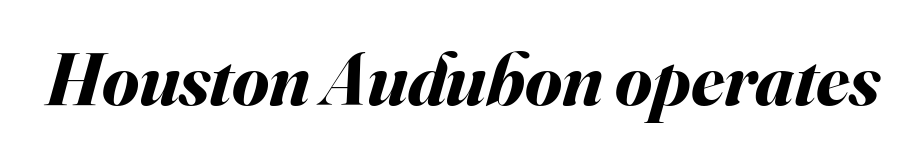
Q: Is the text bold? A: Yes.
Q: Is the text italic (slanted)? A: Yes, it leans right by about 16 degrees.
Q: Is the text underlined? A: No.
Q: Is the spacing between letters normal or unusually wide? A: Normal.
Q: Width (condensed, normal, or wide)? A: Normal.
Q: Stroke contrast? A: Medium.
Q: x-height? A: Small.
Q: Monospaced? A: No.
